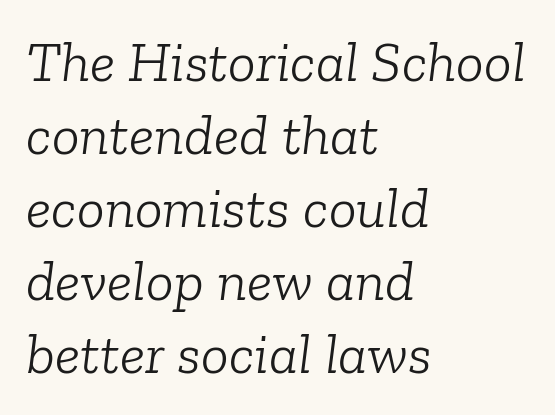
{"serif": "yes", "italic": "yes", "lean": "right", "slant_degrees": 6, "bold": "no", "weight": "light", "width": "normal", "stroke_contrast": "low", "x_height": "medium", "monospaced": "no", "underline": "no", "align": "left", "line_spacing": "normal", "line_spacing_ratio": 1.26, "letter_spacing": "normal", "letter_spacing_em": 0.0, "glyph_px": 58}
